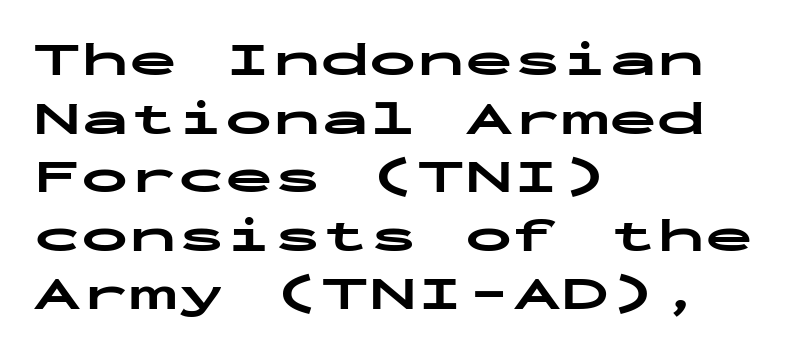
The image shows 48 px bold, wide sans-serif type, upright, monospaced; set left-aligned, line spacing 1.22x, normal letter spacing, not underlined; low stroke contrast and a medium x-height.
